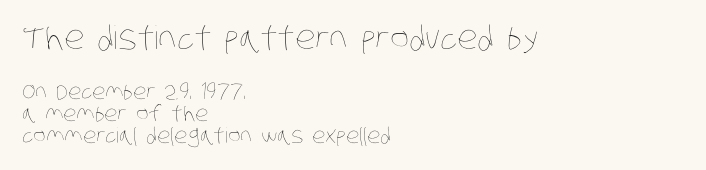
These lines stack with their left ends in a neat column. Honestly, the rows look squashed on top of each other. Scale decreases going downward across the two blocks. On a weight scale, this lands at 450 or below.
